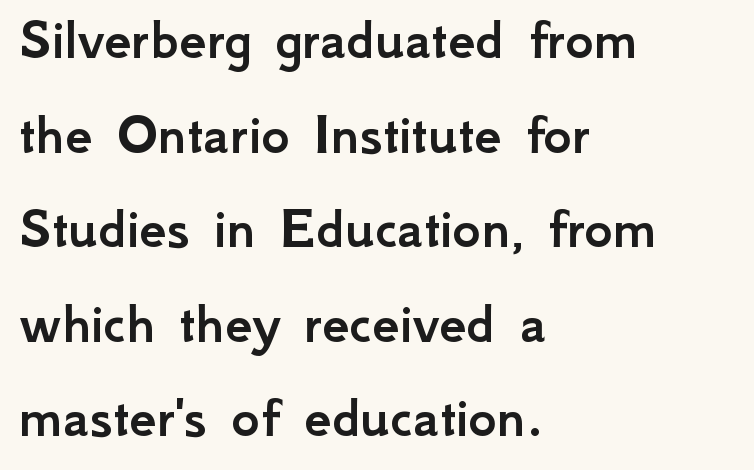
The image shows 61 px sans-serif type, upright; set left-aligned, normal line spacing (1.55x), normal letter spacing, not underlined; low stroke contrast and a small x-height.
